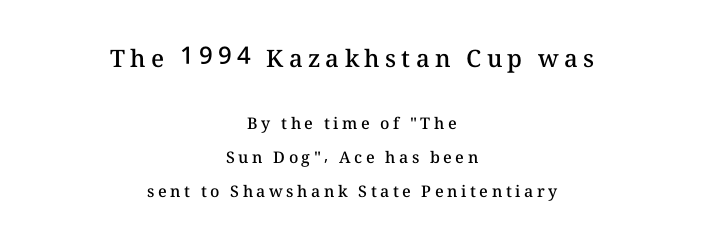
Reading down the column, the eye jumps a long way to each next line. A bit beefed up — I'd call it semibold rather than bold. Ascenders rise straight up at ninety degrees. Does the bottom block carry the larger type? No, the top block does. Type without underlining.
